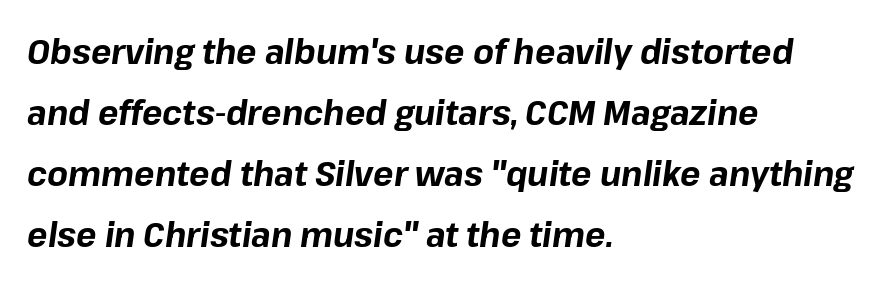
Q: Is the text bold? A: Yes.
Q: Is the text italic (slanted)? A: Yes, it leans right by about 8 degrees.
Q: Is the text underlined? A: No.
Q: How is the paragraph aligned? A: Left-aligned.
Q: Is the spacing between letters normal or unusually wide? A: Normal.
Q: Width (condensed, normal, or wide)? A: Normal.
Q: Stroke contrast? A: Low.
Q: x-height? A: Medium.
Q: Monospaced? A: No.
